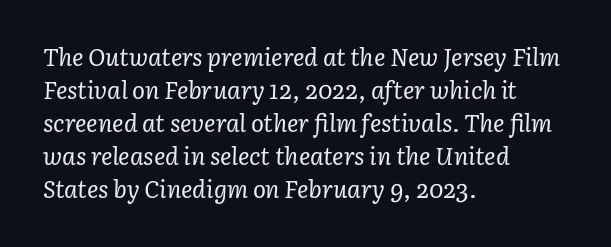
The image shows 24 px text type, italic (leaning right); set left-aligned, normal line spacing (1.37x), normal letter spacing, not underlined.
